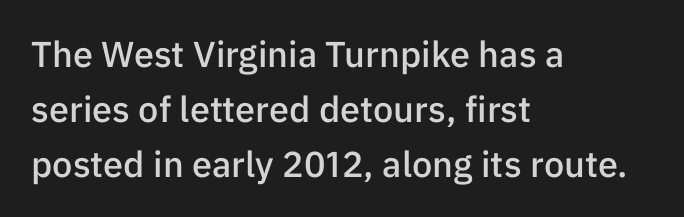
Q: Is the text bold? A: Semi-bold.
Q: Is the text italic (slanted)? A: No, it is upright.
Q: Is the typeface a serif or a sans-serif typeface? A: Sans-serif.
Q: Is the text underlined? A: No.
Q: How is the paragraph aligned? A: Left-aligned.
Q: Is the spacing between letters normal or unusually wide? A: Normal.
Q: Is the spacing between lines tight, normal or loose? A: Normal.
Q: Width (condensed, normal, or wide)? A: Normal.
Q: Stroke contrast? A: Low.
Q: x-height? A: Medium.
Q: Monospaced? A: No.
